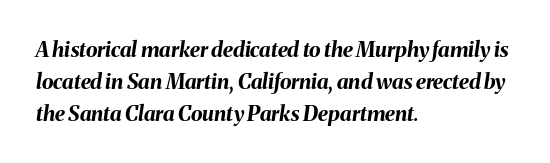
Quick note: interline space is typical. The type is set solid horizontally, with unmodified tracking. The lines are quadded left. These lines carry a lot of weight — the face is fully bold. Glance below the letters and you will spot only blank space. Is the type slanted? Yes — the strokes lean at a clear angle.
